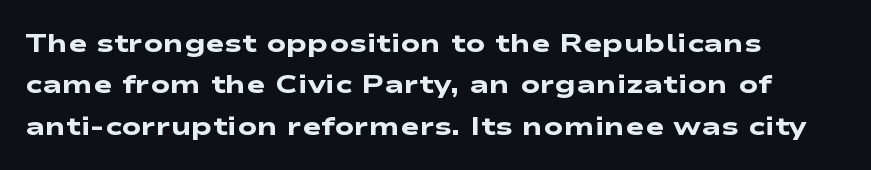
Check under the words: just untouched page. Which margin do the lines hug? The left one — the right edge is uneven. Is the type bold? Yes — the strokes are clearly thick and heavy. This sample keeps an unexceptional amount of space between lines. The line texture is even and compact thanks to regular tracking.
